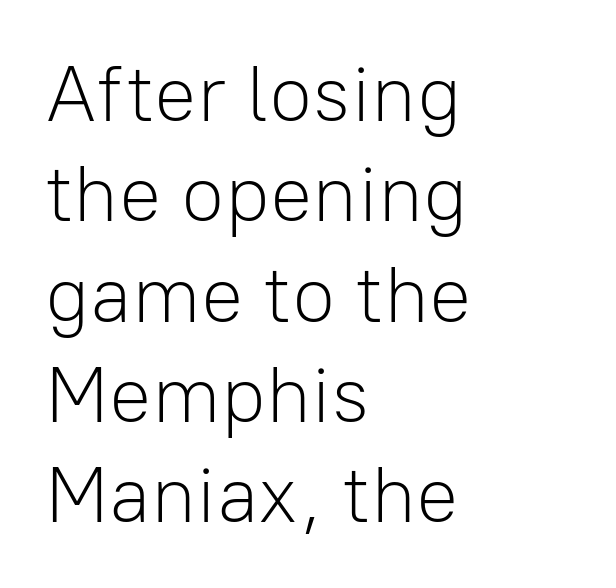
Lines of text with bare space underneath. A typesetter would call this proportional, since set widths differ per character. This is not heavy type; no bold has been used. The axis of the letterforms is exactly vertical. The passage shown is typeset with a sans-serif family. Horizontally, the lines are justified to the leading edge only.
